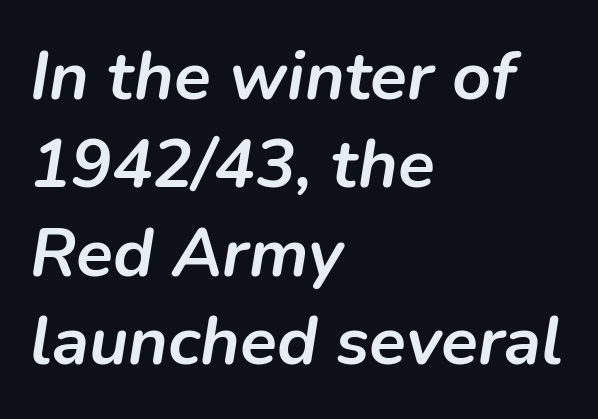
{"italic": "yes", "lean": "right", "slant_degrees": 9, "bold": "yes", "weight": "semibold", "width": "normal", "stroke_contrast": "low", "x_height": "medium", "monospaced": "no", "underline": "no", "align": "left", "line_spacing": "normal", "line_spacing_ratio": 1.3, "letter_spacing": "normal", "letter_spacing_em": 0.0, "glyph_px": 68}
